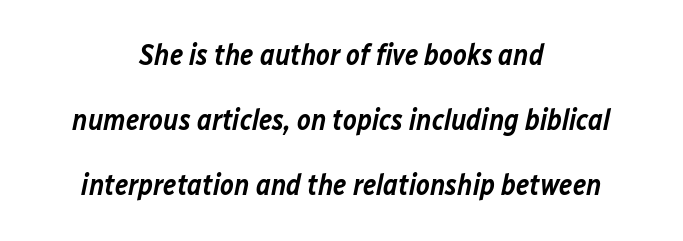
No extra tracking has been applied to these lines. A great deal of white space separates one row of letters from the next. Slightly chunky letters — semibold, I'd say, not full bold. Each row of text sits above clean, open space. Looks like regular typesetting: each glyph gets only the width it needs. The glyphs look as if they've been sheared to an angle.
